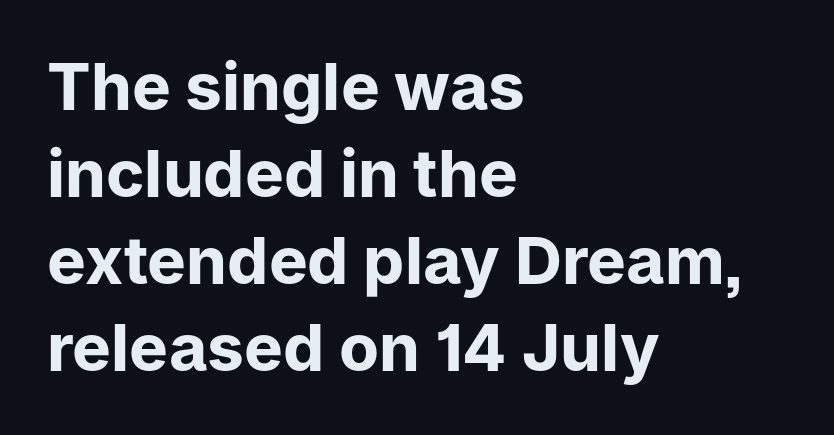
{"serif": "no", "italic": "no", "bold": "yes", "weight": "bold", "width": "normal", "stroke_contrast": "low", "x_height": "medium", "monospaced": "no", "underline": "no", "align": "left", "line_spacing": "normal", "line_spacing_ratio": 1.34, "letter_spacing": "normal", "letter_spacing_em": 0.0, "glyph_px": 65}
